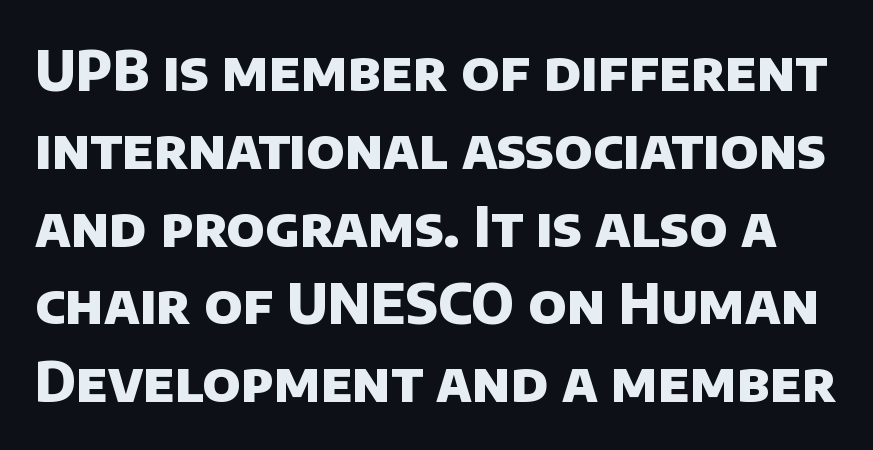
Q: Is the text bold? A: Yes.
Q: Is the typeface a serif or a sans-serif typeface? A: Sans-serif.
Q: Is the text underlined? A: No.
Q: Is the spacing between letters normal or unusually wide? A: Normal.
Q: Is the spacing between lines tight, normal or loose? A: Normal.
Q: Width (condensed, normal, or wide)? A: Normal.
Q: Stroke contrast? A: Low.
Q: x-height? A: Large.
Q: Monospaced? A: No.
